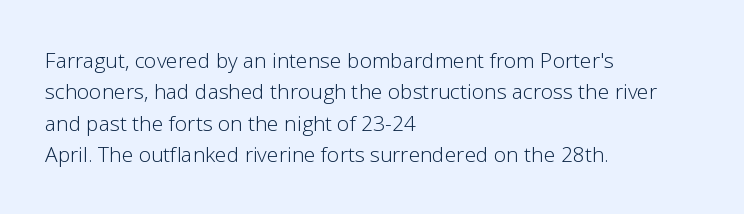
Q: Is the text bold? A: No.
Q: Is the text italic (slanted)? A: No, it is upright.
Q: Is the text underlined? A: No.
Q: How is the paragraph aligned? A: Left-aligned.
Q: Is the spacing between letters normal or unusually wide? A: Normal.
Q: Is the spacing between lines tight, normal or loose? A: Normal.
